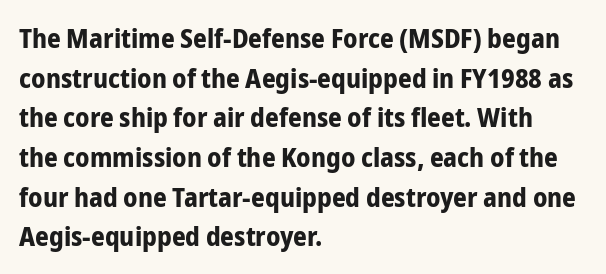
The glyphs are unaccompanied by any horizontal stroke below them. The characters look thick and weighty, a clear bold. Horizontally, the lines are justified to the leading edge only. Successive baselines arrive at the customary interval. Ordinary non-slanted type is in use.
